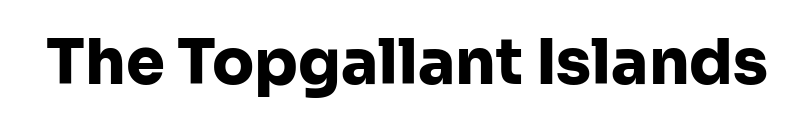
The image shows 62 px heavy sans-serif type, upright; set normal letter spacing, not underlined; low stroke contrast and a medium x-height.
